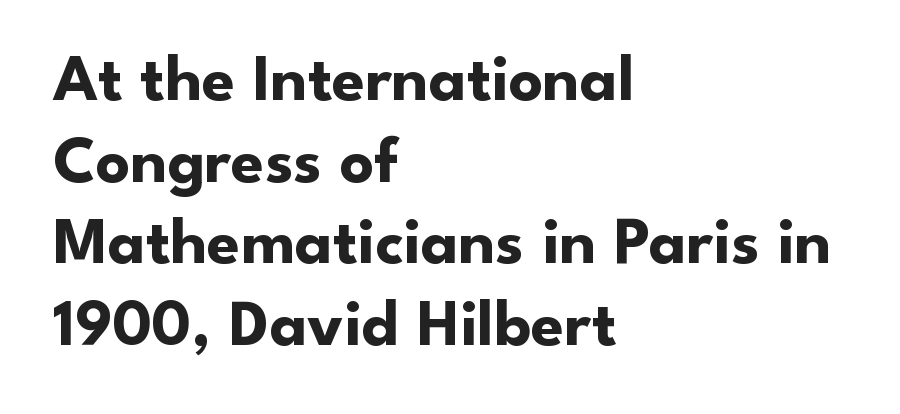
What kind of face is this? One without serifs — a sans. A typesetter would call this proportional, since set widths differ per character. The typography opts for an upright posture over an oblique one. This is heavy type, rendered in bold. Decoration check: the copy has no underline.
